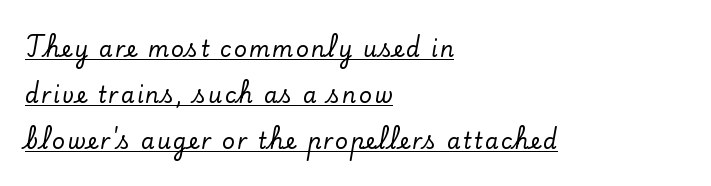
{"underline": "yes", "align": "left", "line_spacing": "loose", "line_spacing_ratio": 2.09, "glyph_px": 22}
